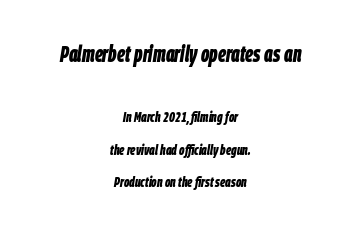
Chunky letters — that's bold for sure. Underlining? Definitely not there. In terms of letterspacing, this is plain default setting. Baseline-to-baseline distance is far greater than the letter height.
